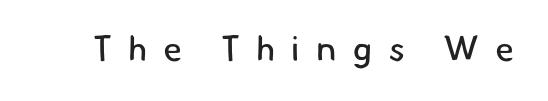
Q: Is the text bold? A: No.
Q: Is the typeface a serif or a sans-serif typeface? A: Sans-serif.
Q: Is the text underlined? A: No.
Q: Is the spacing between letters normal or unusually wide? A: Unusually wide.
Q: Width (condensed, normal, or wide)? A: Normal.
Q: Stroke contrast? A: Low.
Q: x-height? A: Small.
Q: Monospaced? A: No.
